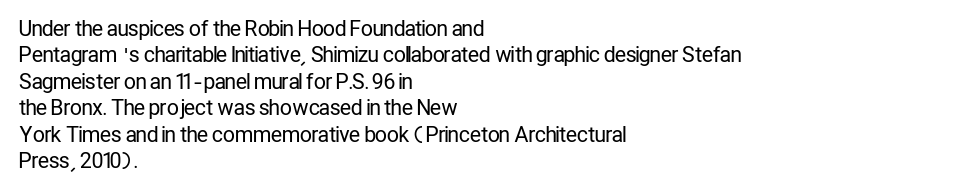
The rendering uses a moderate line-height, typical for paragraphs. Only glyphs here, with clear space below each row. The passage is arranged the way most books set body copy — flush left. Spacing between characters is what you'd get straight out of the box.
